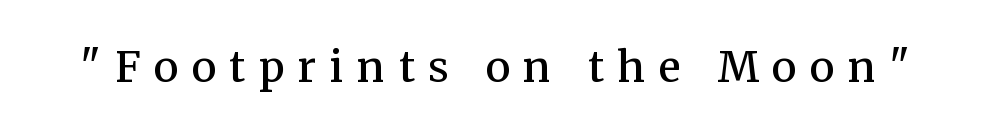
The image shows 42 px semibold serif type, upright; set unusually wide letter spacing (+0.32 em), not underlined; medium stroke contrast and a medium x-height.
